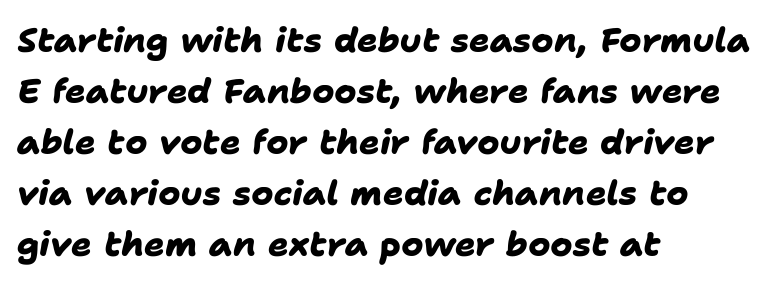
The image shows 34 px heavy sans-serif type; set left-aligned, normal line spacing (1.5x), normal letter spacing, not underlined; low stroke contrast and a medium x-height.
